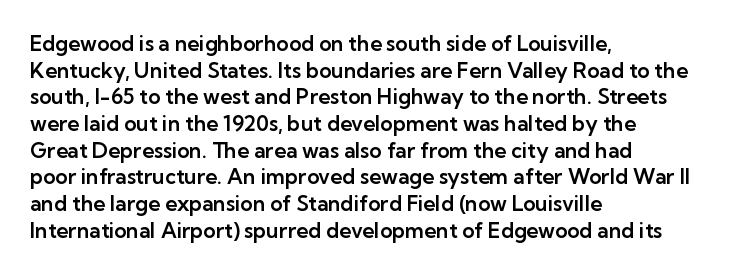
Successive baselines arrive at the customary interval. The space directly below the letters is spotless. The face used here is rendered with its standard letterfit. The rendering anchors every line to the left-hand side.
